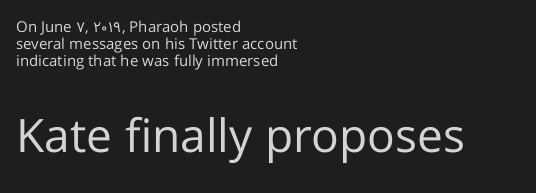
{"serif": "no", "italic": "no", "bold": "no", "weight": "regular", "width": "normal", "stroke_contrast": "low", "x_height": "medium", "monospaced": "no", "underline": "no", "align": "left", "line_spacing": "tight", "line_spacing_ratio": 1.12, "letter_spacing": "normal", "letter_spacing_em": 0.0, "larger_block": "second", "size_ratio": 3.07, "glyph_px": 46}
